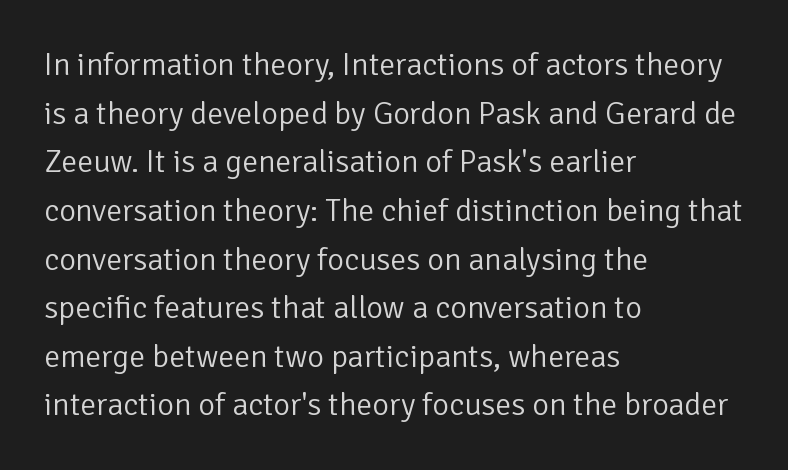
The image shows 32 px light sans-serif type, upright; set left-aligned, normal line spacing (1.52x), normal letter spacing, not underlined; low stroke contrast and a medium x-height.
